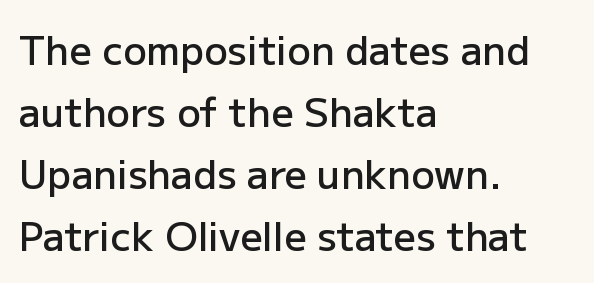
{"serif": "no", "italic": "no", "bold": "semi", "weight": "semibold", "width": "normal", "stroke_contrast": "low", "x_height": "medium", "monospaced": "no", "underline": "no", "align": "left", "line_spacing": "normal", "line_spacing_ratio": 1.59, "letter_spacing": "normal", "letter_spacing_em": 0.0, "glyph_px": 39}
